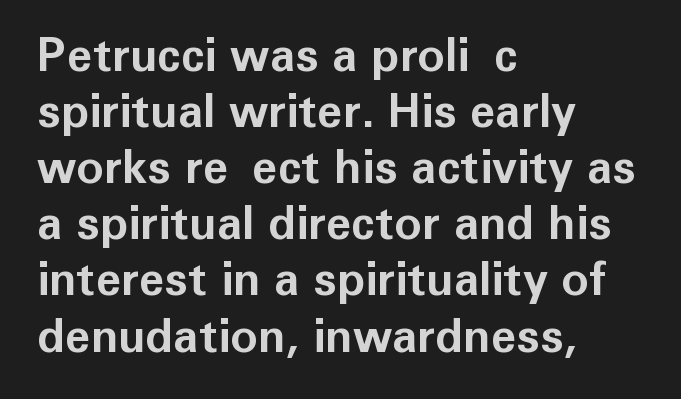
Notice how the stems are strictly vertical — no italics here. The letters advance in unequal steps, a hallmark of proportional type. Has an underline been added? It has not. Nothing unusual about the tracking: characters are spaced as the font intends.
